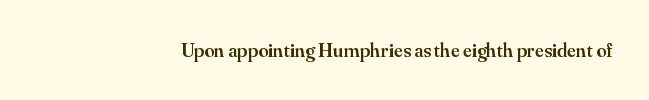
Q: Is the text bold? A: Semi-bold.
Q: Is the text italic (slanted)? A: No, it is upright.
Q: Is the text underlined? A: No.
Q: Is the spacing between letters normal or unusually wide? A: Normal.
